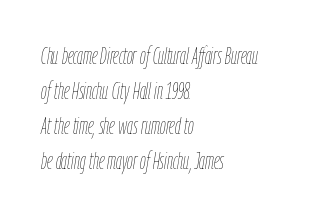
The image shows 23 px text type, italic (leaning right); set left-aligned, normal line spacing (1.52x), normal letter spacing, not underlined.
